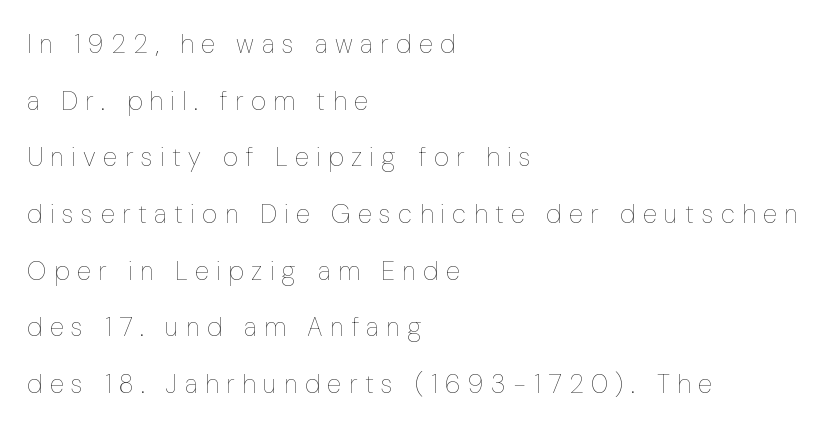
{"italic": "no", "bold": "no", "underline": "no", "align": "left", "line_spacing": "loose", "line_spacing_ratio": 2.18, "letter_spacing": "wide", "letter_spacing_em": 0.29, "glyph_px": 26}
